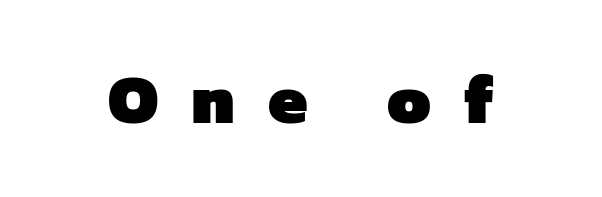
{"serif": "no", "bold": "yes", "weight": "heavy", "width": "normal", "stroke_contrast": "low", "x_height": "medium", "monospaced": "no", "underline": "no", "letter_spacing": "wide", "letter_spacing_em": 0.47, "glyph_px": 70}
